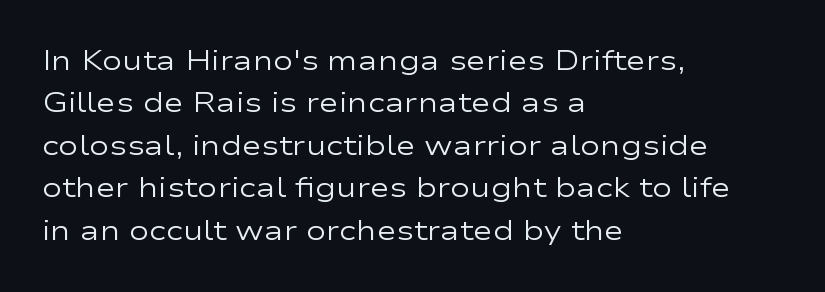
Characters follow at the spacing the type designer built in. Where is the straight margin? On the left. Weight: regular or lighter. Check the space under the baseline: it is left empty. Each new line begins a customary step beneath the previous one.
